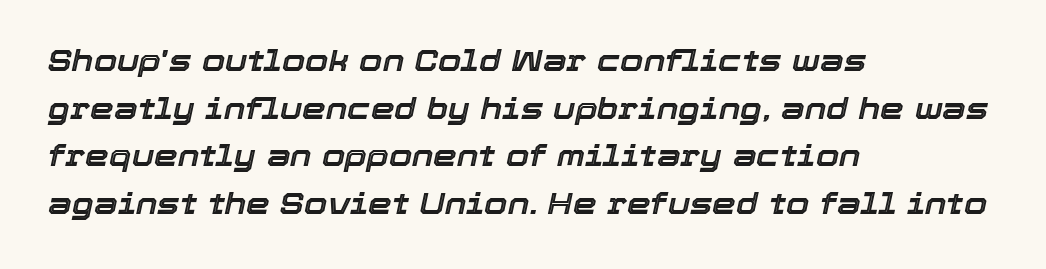
Q: Is the text italic (slanted)? A: Yes, it leans right by about 12 degrees.
Q: Is the text underlined? A: No.
Q: How is the paragraph aligned? A: Left-aligned.
Q: Is the spacing between letters normal or unusually wide? A: Normal.
Q: Is the spacing between lines tight, normal or loose? A: Normal.
Q: Width (condensed, normal, or wide)? A: Normal.
Q: x-height? A: Medium.
Q: Monospaced? A: No.
